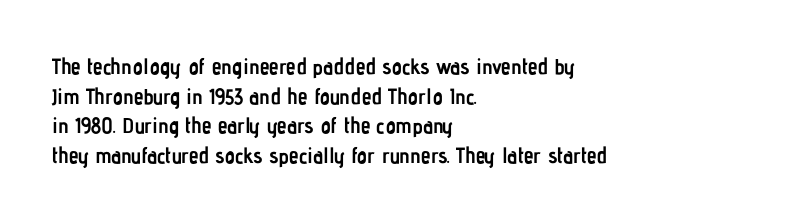
Caption: standard tracking, unaltered. Bold? Absolutely — the strokes are thick and heavy. Where is the straight margin? On the left. The line-height multiplier appears to be the usual default. Underlining? Definitely not there. Upright lettering throughout.
